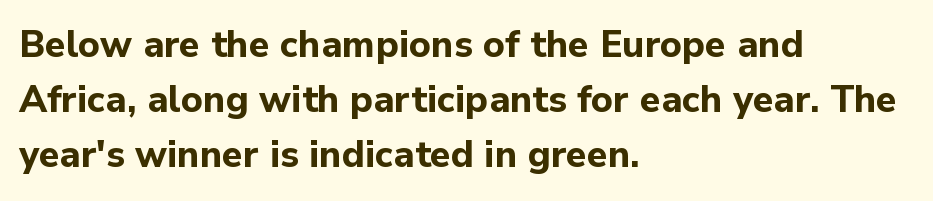
Q: Is the text bold? A: Yes.
Q: Is the text italic (slanted)? A: No, it is upright.
Q: Is the typeface a serif or a sans-serif typeface? A: Sans-serif.
Q: Is the text underlined? A: No.
Q: How is the paragraph aligned? A: Left-aligned.
Q: Is the spacing between letters normal or unusually wide? A: Normal.
Q: Is the spacing between lines tight, normal or loose? A: Normal.
Q: Width (condensed, normal, or wide)? A: Normal.
Q: Stroke contrast? A: Low.
Q: x-height? A: Medium.
Q: Monospaced? A: No.
